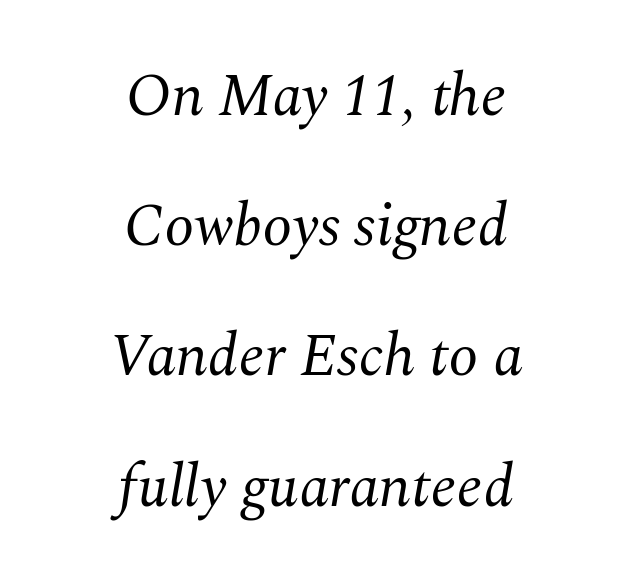
There's an unmistakable incline to the writing here. How are the letters spaced? Ordinarily, with no added tracking. One-word summary of the alignment: center. Is there much room between lines? Yes — plenty of vertical air separates them.
